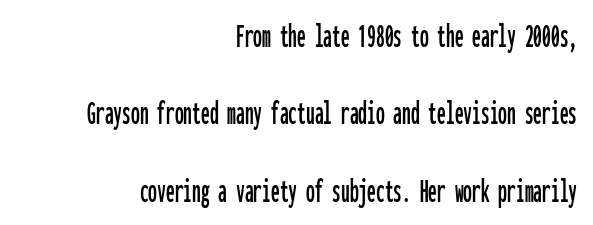
This sample has the even, mechanical cadence of fixed-width lettering. Ordinary non-slanted type is in use. Has an underline been added? It has not. Are there feet on the stems? There aren't — it's a sans. Tracking value appears to be zero — textbook default spacing. The text block is weighted toward the right margin, trailing off unevenly leftward.
